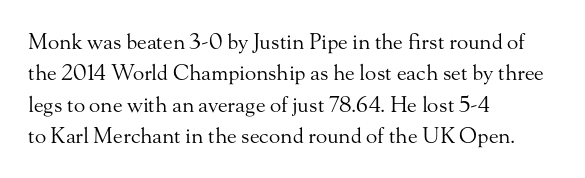
Q: Is the text bold? A: No.
Q: Is the text italic (slanted)? A: No, it is upright.
Q: Is the text underlined? A: No.
Q: How is the paragraph aligned? A: Left-aligned.
Q: Is the spacing between letters normal or unusually wide? A: Normal.
Q: Is the spacing between lines tight, normal or loose? A: Normal.
